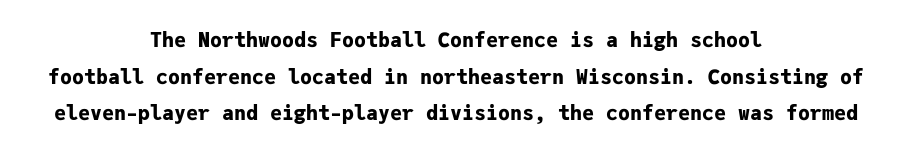
{"italic": "no", "bold": "yes", "underline": "no", "align": "center", "line_spacing_ratio": 1.83, "letter_spacing": "normal", "letter_spacing_em": 0.0, "glyph_px": 20}
